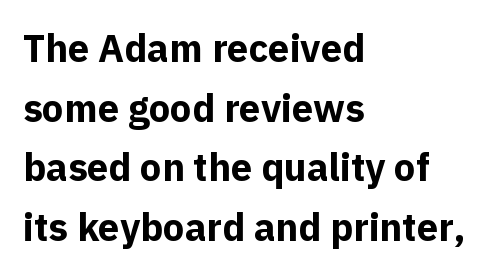
The horizontal fit of the characters is conventional and even. The characters look thick and weighty, a clear bold. The gap between lines stays unmarked. Vertically, the passage feels balanced, rows spaced as you'd expect.
